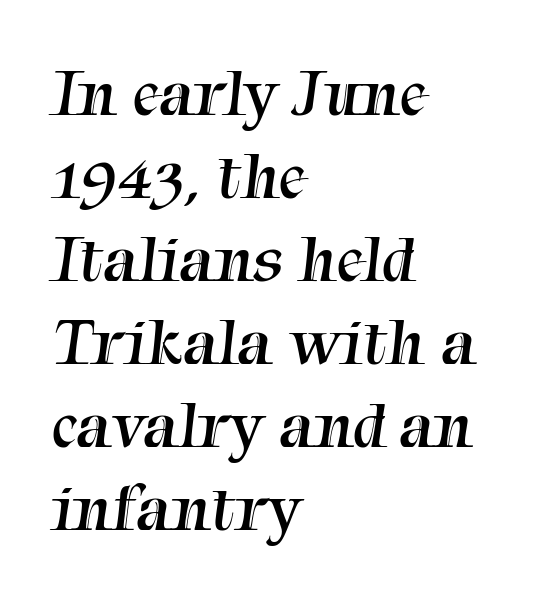
Serif or sans? Serif — the stroke terminals have little feet. You could not count columns in this text — the font is proportionally spaced. Stems and bowls with no extra thickness — not bold. This sample is left-justified, so line endings fall wherever the words run out. Is the letter spacing exaggerated? No — it looks like the ordinary default. Beneath every word, the page is bare.
